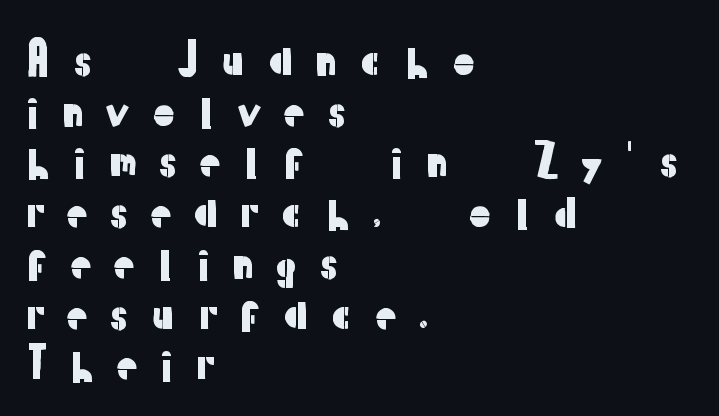
Each letter keeps its own natural width here, so spacing adapts to shape. Typographically, this falls in the sans-serif category. The string is rendered with underlining switched off. Inter-character spacing is expanded well beyond the font's built-in metrics.
